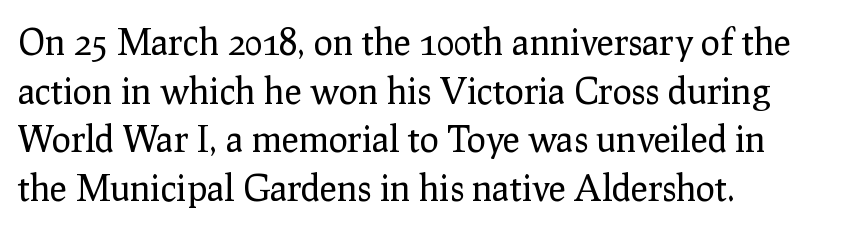
Q: Is the text bold? A: No.
Q: Is the text italic (slanted)? A: No, it is upright.
Q: Is the typeface a serif or a sans-serif typeface? A: Serif.
Q: Is the text underlined? A: No.
Q: How is the paragraph aligned? A: Left-aligned.
Q: Is the spacing between letters normal or unusually wide? A: Normal.
Q: Is the spacing between lines tight, normal or loose? A: Normal.
Q: Width (condensed, normal, or wide)? A: Normal.
Q: Stroke contrast? A: Low.
Q: x-height? A: Medium.
Q: Monospaced? A: No.
